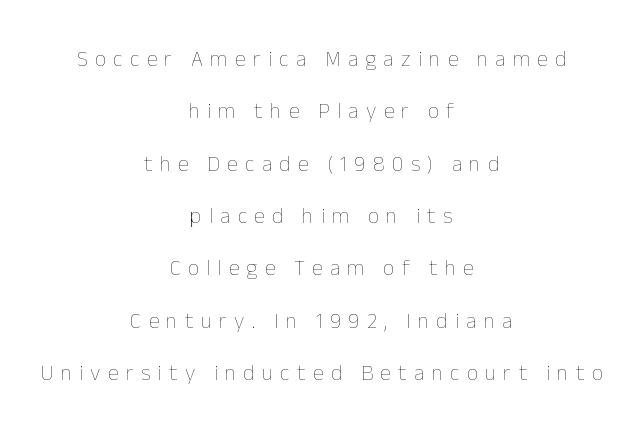
The tracking reads as deliberately expanded to a designer's eye. This rendering features lettering with no underline. Style check: upright. Horizontally, the lines are justified to the midpoint only. Think standard paragraph weight, or any step lighter than that.
